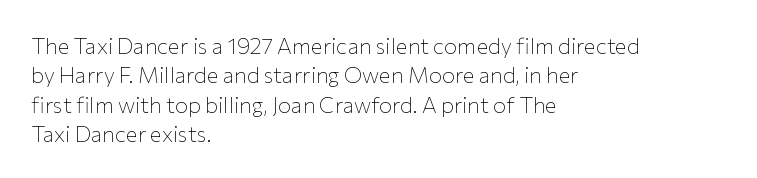
{"italic": "no", "bold": "no", "underline": "no", "align": "left", "line_spacing": "normal", "line_spacing_ratio": 1.33, "letter_spacing": "normal", "letter_spacing_em": 0.0, "glyph_px": 22}
